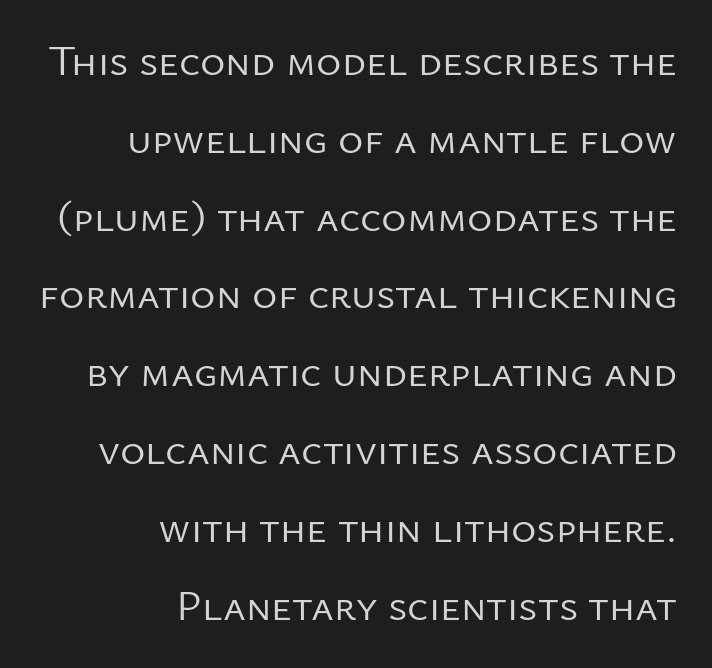
{"serif": "no", "italic": "no", "bold": "no", "weight": "regular", "width": "normal", "stroke_contrast": "low", "x_height": "medium", "monospaced": "no", "underline": "no", "align": "right", "line_spacing_ratio": 1.81, "letter_spacing": "normal", "letter_spacing_em": 0.0, "glyph_px": 43}
